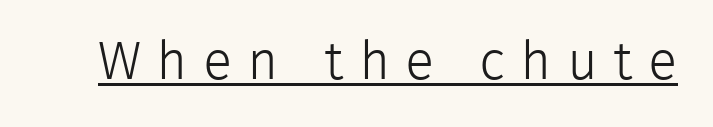
The image shows 54 px light sans-serif type, upright; set unusually wide letter spacing (+0.28 em), underlined; low stroke contrast and a medium x-height.
